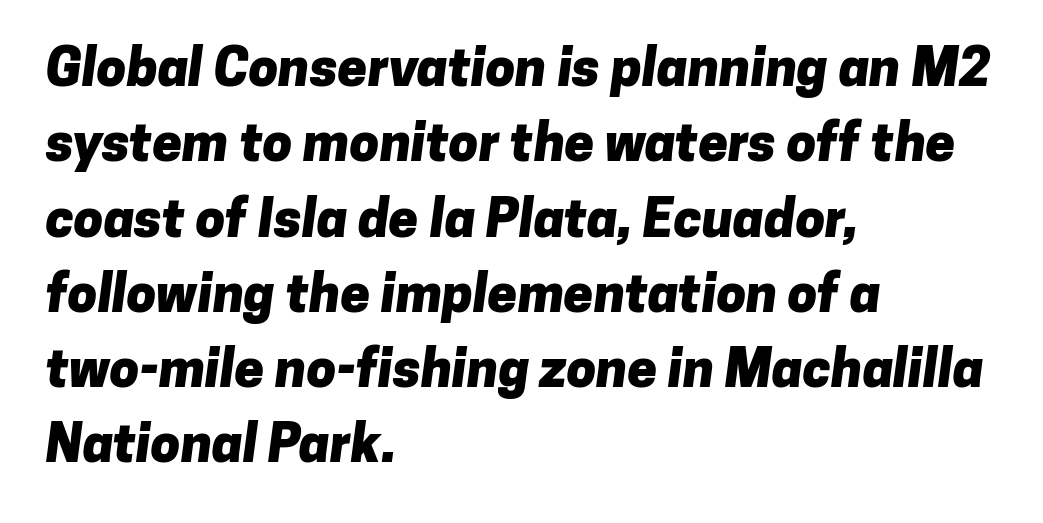
The image shows 53 px heavy sans-serif type; set left-aligned, normal line spacing (1.42x), normal letter spacing, not underlined; low stroke contrast and a medium x-height.
